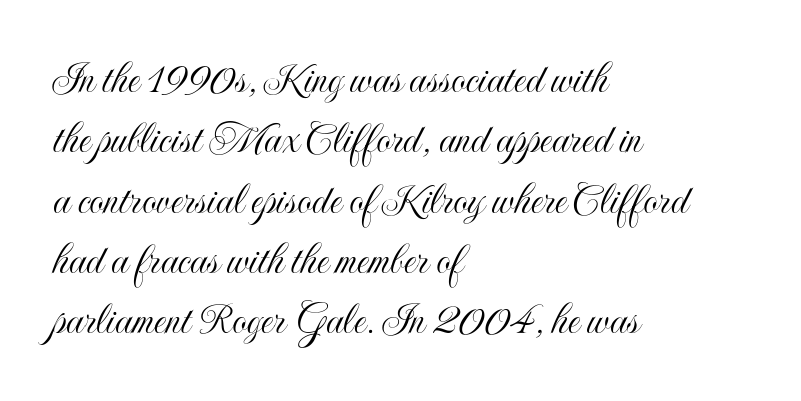
Q: Is the text italic (slanted)? A: Yes.
Q: Is the text underlined? A: No.
Q: How is the paragraph aligned? A: Left-aligned.
Q: Is the spacing between letters normal or unusually wide? A: Normal.
Q: Is the spacing between lines tight, normal or loose? A: Normal.
Q: Width (condensed, normal, or wide)? A: Condensed.
Q: x-height? A: Small.
Q: Monospaced? A: No.
